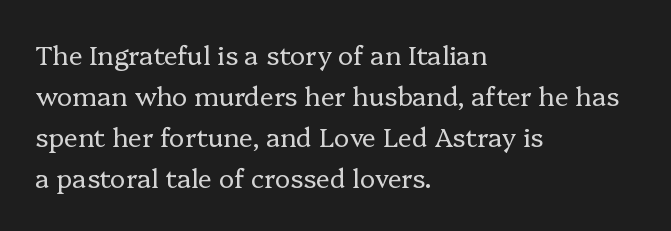
Q: Is the text bold? A: No.
Q: Is the text italic (slanted)? A: No, it is upright.
Q: Is the text underlined? A: No.
Q: How is the paragraph aligned? A: Left-aligned.
Q: Is the spacing between letters normal or unusually wide? A: Normal.
Q: Is the spacing between lines tight, normal or loose? A: Normal.
